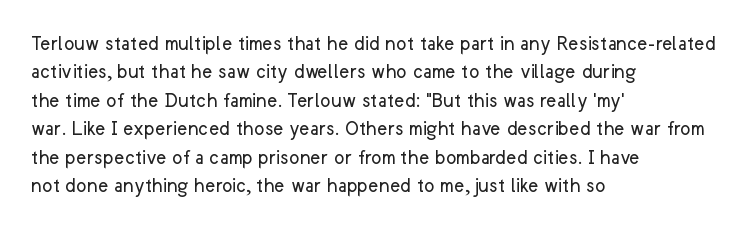
{"italic": "no", "bold": "no", "underline": "no", "align": "left", "line_spacing": "normal", "line_spacing_ratio": 1.29, "letter_spacing": "normal", "letter_spacing_em": 0.0, "glyph_px": 22}
